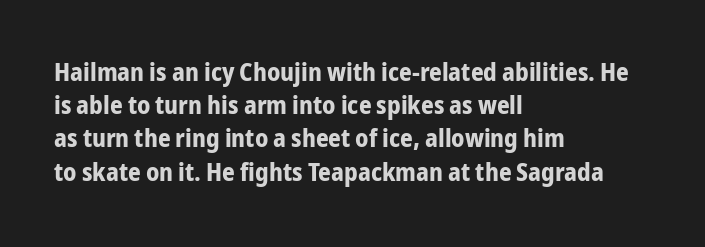
One-word summary of the alignment: left. Compared with an ordinary text face, these strokes are far heavier — a full bold. Interline gaps are of average width in this sample. Letter spacing: default. The baseline area is clear. The letters stand upright; this is a roman face.
